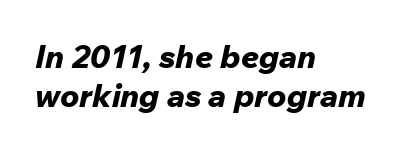
This rendering uses left alignment, leaving the right contour irregular. The face used here is proportionally spaced, like ordinary book or web type. Does the lettering tilt? It does — this is italic. Set as a true bold cut, around the 700 mark. Plain, unruled lines of type.
